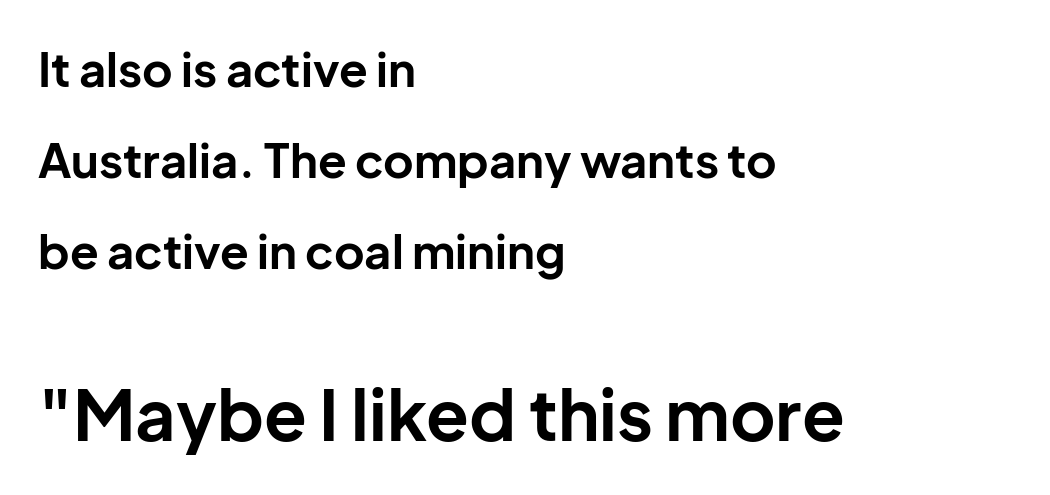
The image shows 70 px bold sans-serif type, upright; set left-aligned, loose line spacing (1.94x), normal letter spacing, not underlined; the second (bottom) block is 1.49x larger; low stroke contrast and a medium x-height.
